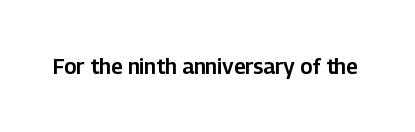
Every character sits straight up, as roman type does. The string is rendered with underlining switched off. Students, note that the glyphs here touch the page at normal intervals.
